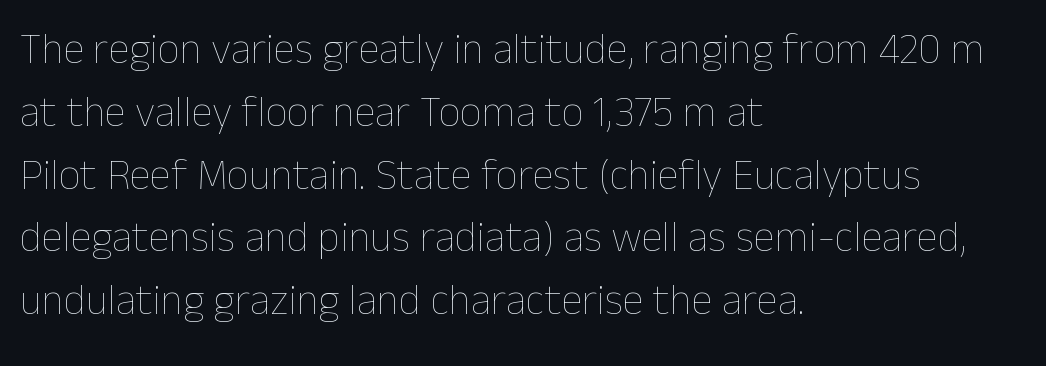
{"italic": "no", "bold": "no", "weight": "thin", "width": "normal", "stroke_contrast": "low", "x_height": "medium", "monospaced": "no", "underline": "no", "align": "left", "line_spacing": "normal", "line_spacing_ratio": 1.46, "letter_spacing": "normal", "letter_spacing_em": 0.0, "glyph_px": 43}
